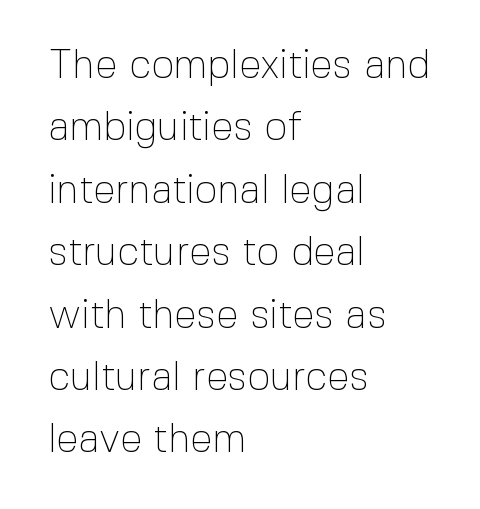
Q: Is the text bold? A: No.
Q: Is the text italic (slanted)? A: No, it is upright.
Q: Is the typeface a serif or a sans-serif typeface? A: Sans-serif.
Q: Is the text underlined? A: No.
Q: How is the paragraph aligned? A: Left-aligned.
Q: Is the spacing between letters normal or unusually wide? A: Normal.
Q: Is the spacing between lines tight, normal or loose? A: Normal.
Q: Width (condensed, normal, or wide)? A: Normal.
Q: x-height? A: Medium.
Q: Monospaced? A: No.
